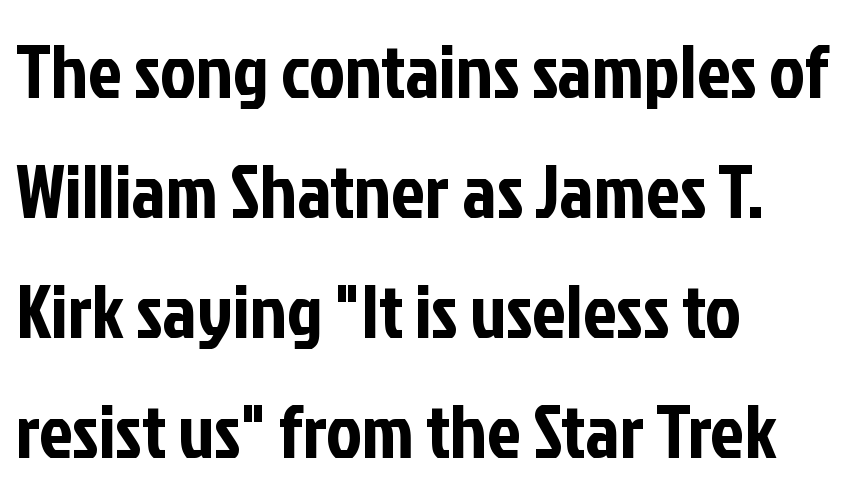
The ragged edge is on the right, which tells us the setting is flush left. Here the designer chose a conventional face with non-uniform glyph widths. Standard letterfit; no display-style spreading of the glyphs. When letters stand straight like this, we call the style roman or upright. Check the space under the baseline: it is left empty. Unlike a traditional serif, this face leaves its strokes unadorned.
